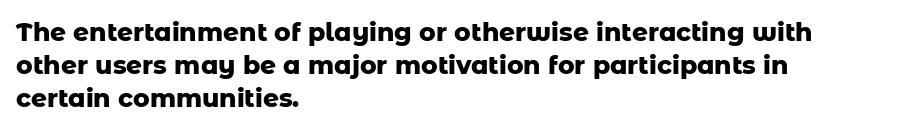
The image shows 25 px bold type, upright; set left-aligned, normal line spacing (1.32x), normal letter spacing, not underlined.
